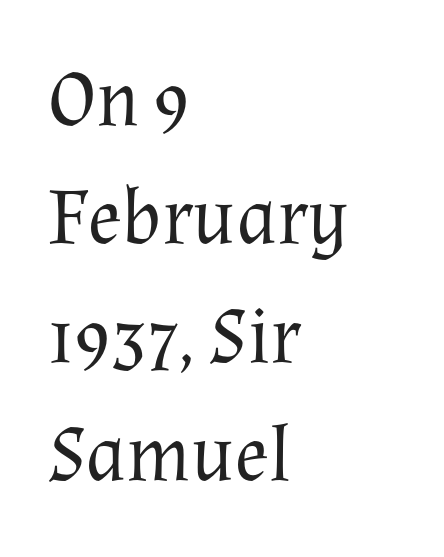
Q: Is the text bold? A: No.
Q: Is the text italic (slanted)? A: No, it is upright.
Q: Is the typeface a serif or a sans-serif typeface? A: Serif.
Q: Is the text underlined? A: No.
Q: How is the paragraph aligned? A: Left-aligned.
Q: Is the spacing between letters normal or unusually wide? A: Normal.
Q: Is the spacing between lines tight, normal or loose? A: Normal.
Q: Width (condensed, normal, or wide)? A: Normal.
Q: Stroke contrast? A: Medium.
Q: x-height? A: Medium.
Q: Monospaced? A: No.
